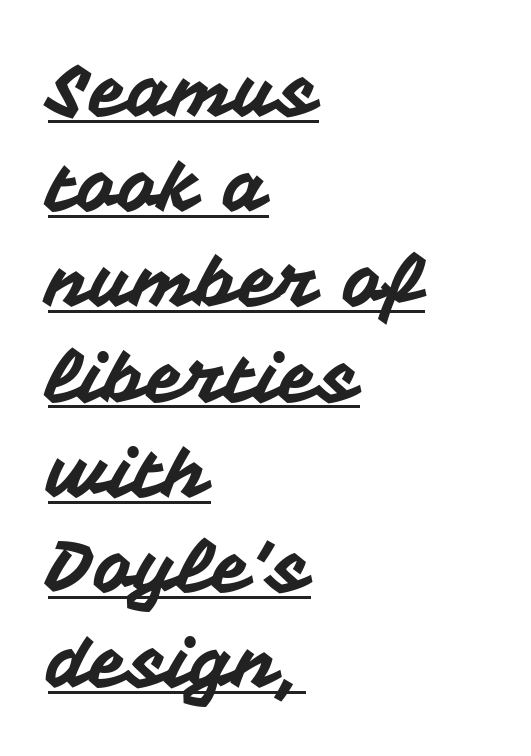
Q: Is the text italic (slanted)? A: Yes.
Q: Is the typeface a serif or a sans-serif typeface? A: Sans-serif.
Q: Is the text underlined? A: Yes.
Q: How is the paragraph aligned? A: Left-aligned.
Q: Is the spacing between letters normal or unusually wide? A: Normal.
Q: Is the spacing between lines tight, normal or loose? A: Normal.
Q: Width (condensed, normal, or wide)? A: Normal.
Q: Stroke contrast? A: Medium.
Q: x-height? A: Medium.
Q: Monospaced? A: No.
